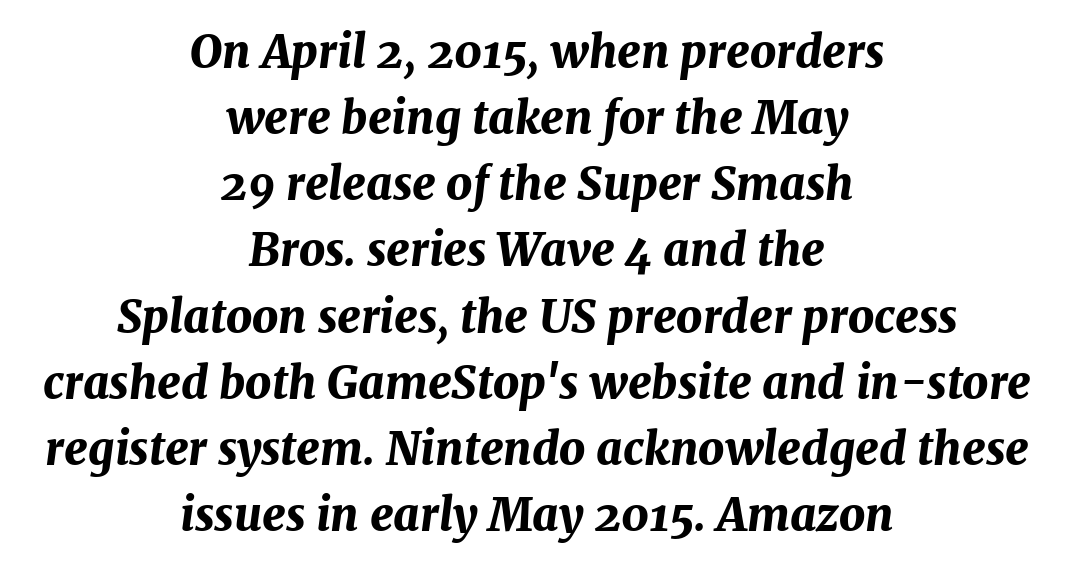
Q: Is the text bold? A: Yes.
Q: Is the text italic (slanted)? A: Yes, it leans right by about 7 degrees.
Q: Is the text underlined? A: No.
Q: How is the paragraph aligned? A: Centered.
Q: Is the spacing between letters normal or unusually wide? A: Normal.
Q: Is the spacing between lines tight, normal or loose? A: Normal.
Q: Width (condensed, normal, or wide)? A: Normal.
Q: Stroke contrast? A: Medium.
Q: x-height? A: Medium.
Q: Monospaced? A: No.
